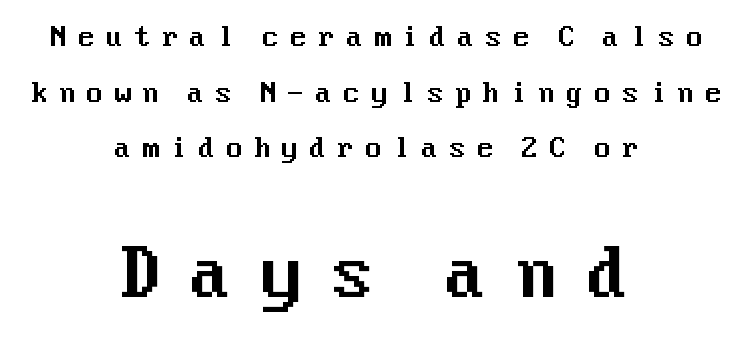
Q: Is the text italic (slanted)? A: No, it is upright.
Q: Is the typeface a serif or a sans-serif typeface? A: Sans-serif.
Q: Is the text underlined? A: No.
Q: How is the paragraph aligned? A: Centered.
Q: Is the spacing between letters normal or unusually wide? A: Unusually wide.
Q: Is the spacing between lines tight, normal or loose? A: Loose.
Q: Which block of text is set in a larger size, the first (top) or the second (bottom)? A: The second (bottom) one.
Q: Width (condensed, normal, or wide)? A: Normal.
Q: Stroke contrast? A: Medium.
Q: x-height? A: Medium.
